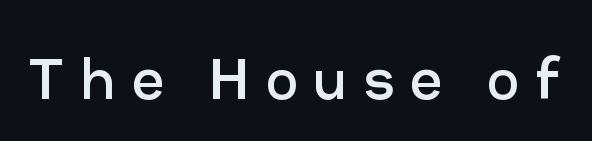
Has an underline been added? It has not. The letters advance in unequal steps, a hallmark of proportional type. Typographically, this falls in the sans-serif category. Is this a heavy cut? Hardly; it is regular or lighter. The specimen reads as upright at a glance.
